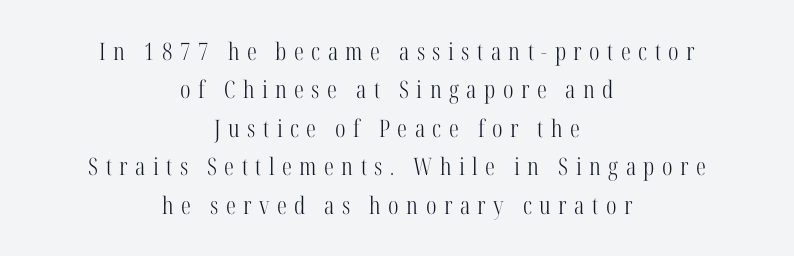
Q: Is the text bold? A: No.
Q: Is the text italic (slanted)? A: No, it is upright.
Q: Is the text underlined? A: No.
Q: How is the paragraph aligned? A: Centered.
Q: Is the spacing between letters normal or unusually wide? A: Unusually wide.
Q: Is the spacing between lines tight, normal or loose? A: Normal.
